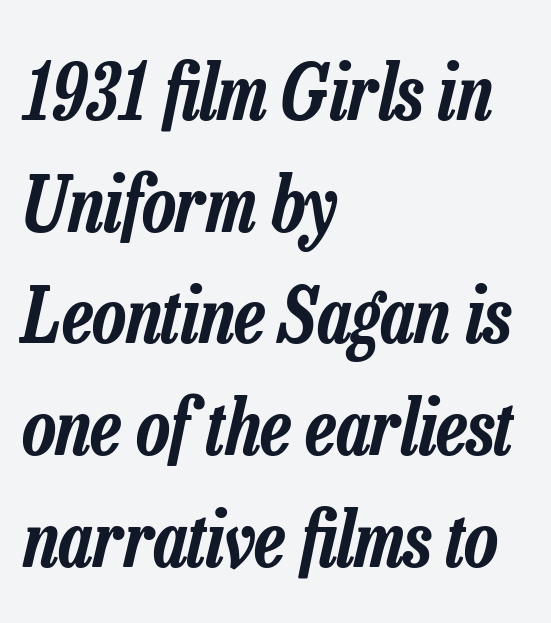
{"italic": "yes", "lean": "right", "slant_degrees": 13, "width": "condensed", "stroke_contrast": "low", "x_height": "medium", "monospaced": "no", "underline": "no", "align": "left", "line_spacing": "normal", "line_spacing_ratio": 1.45, "letter_spacing": "normal", "letter_spacing_em": 0.0, "glyph_px": 77}
